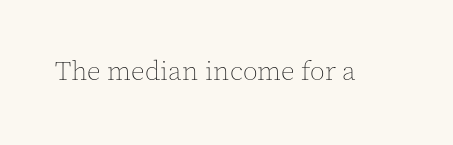
{"italic": "no", "bold": "no", "underline": "no", "letter_spacing": "normal", "letter_spacing_em": 0.0, "glyph_px": 27}
